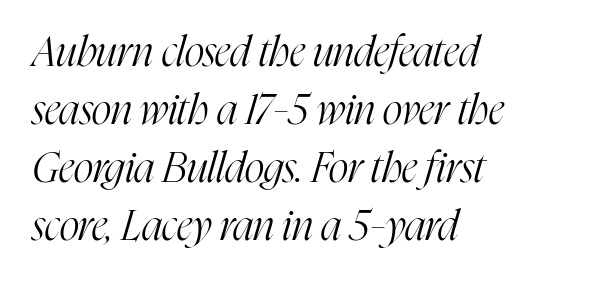
I'd call this a serif setting — the letters wear small feet. The gaps between neighbouring characters are ordinary and unremarkable. A typesetter would call this leading conventional body-copy spacing. You can tell it's italic because the verticals aren't actually vertical. Unbolded letterforms with no extra heft.
